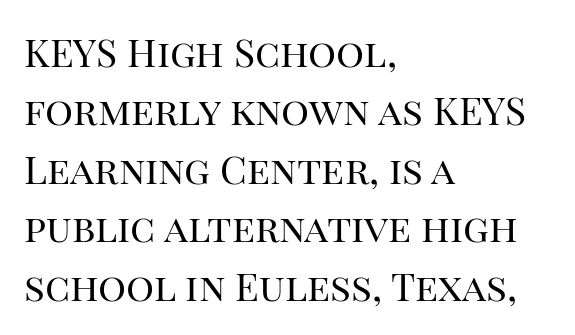
Each word holds together tightly as a unit, with standard inter-letter gaps. This is the regular roman posture of the typeface. Line beginnings align vertically; line endings do not. The zone under the glyphs is completely vacant.
